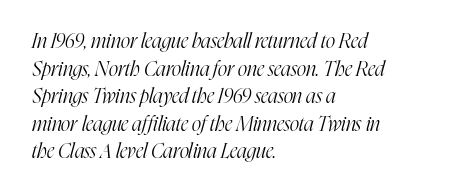
{"italic": "yes", "lean": "right", "slant_degrees": 16, "bold": "no", "underline": "no", "align": "left", "line_spacing": "normal", "line_spacing_ratio": 1.38, "letter_spacing": "normal", "letter_spacing_em": 0.0, "glyph_px": 20}
